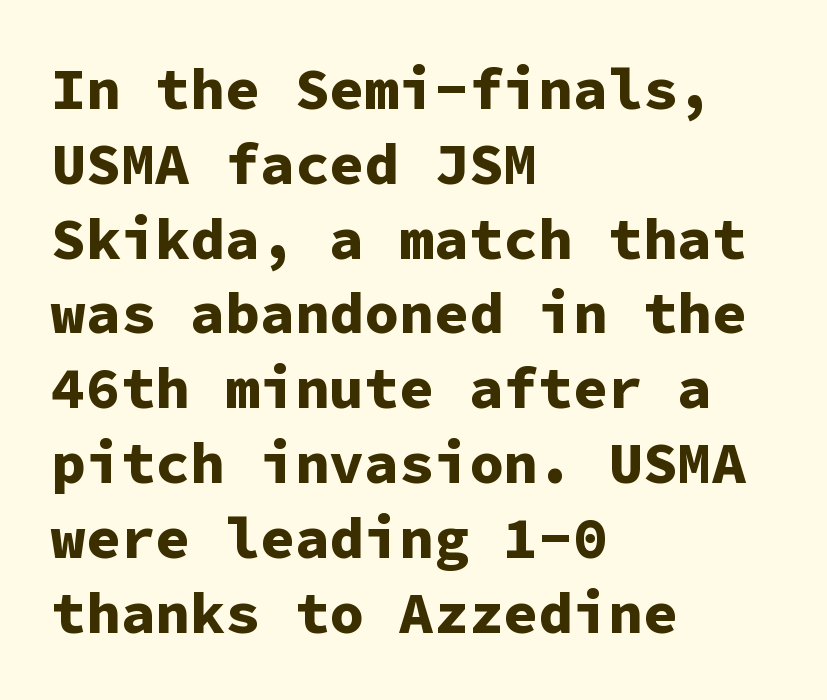
The image shows 58 px bold sans-serif type, upright, monospaced; set left-aligned, normal line spacing (1.29x), normal letter spacing, not underlined; low stroke contrast and a medium x-height.
